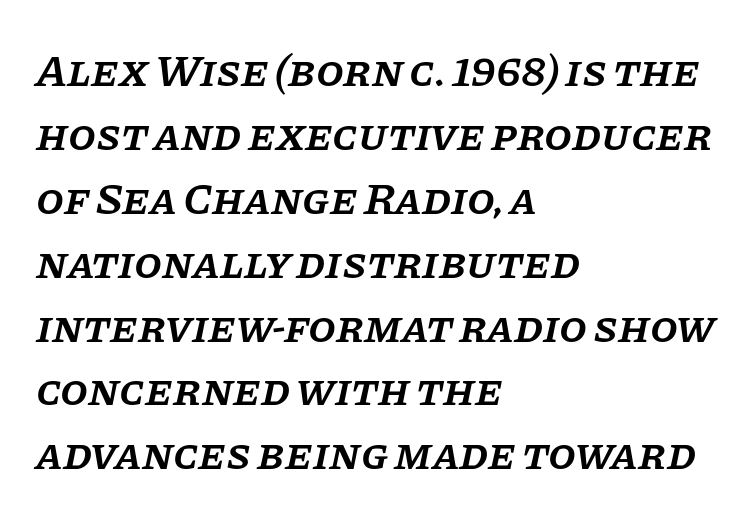
{"serif": "yes", "italic": "yes", "lean": "right", "slant_degrees": 11, "bold": "semi", "weight": "semibold", "width": "normal", "stroke_contrast": "low", "x_height": "large", "monospaced": "no", "underline": "no", "align": "left", "line_spacing": "normal", "line_spacing_ratio": 1.42, "letter_spacing": "normal", "letter_spacing_em": 0.0, "glyph_px": 45}
